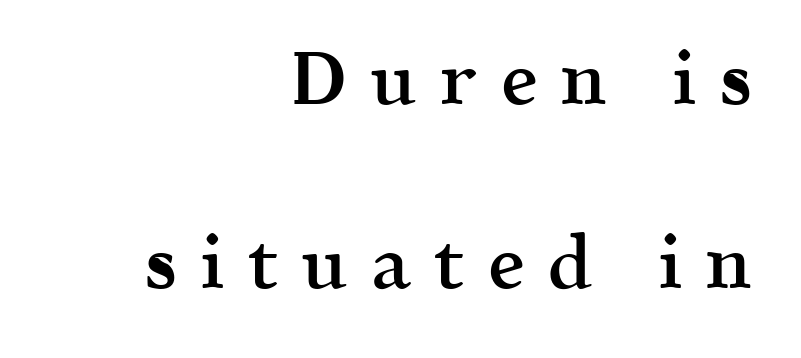
{"serif": "yes", "italic": "no", "bold": "semi", "weight": "semibold", "width": "normal", "x_height": "medium", "monospaced": "no", "underline": "no", "align": "right", "line_spacing": "loose", "line_spacing_ratio": 2.49, "letter_spacing": "wide", "letter_spacing_em": 0.31, "glyph_px": 74}
